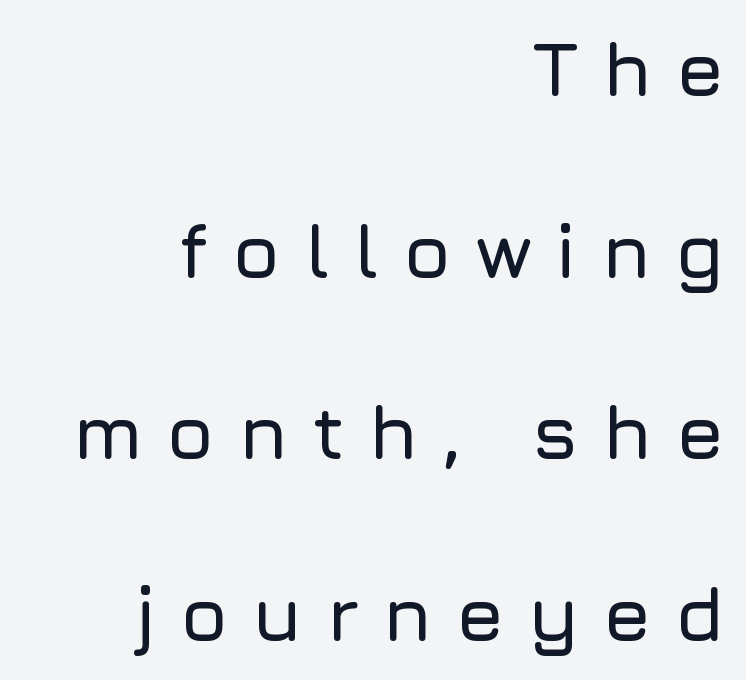
{"serif": "no", "italic": "no", "width": "normal", "stroke_contrast": "low", "x_height": "medium", "monospaced": "no", "underline": "no", "align": "right", "line_spacing": "loose", "line_spacing_ratio": 2.36, "letter_spacing": "wide", "letter_spacing_em": 0.3, "glyph_px": 77}
